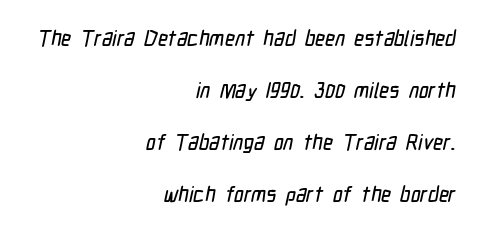
This block would shrink considerably if given ordinary leading; it's expanded now. The line texture is even and compact thanks to regular tracking. Descenders hang freely into open space. Which margin do the lines hug? The right one — the left edge is uneven.
